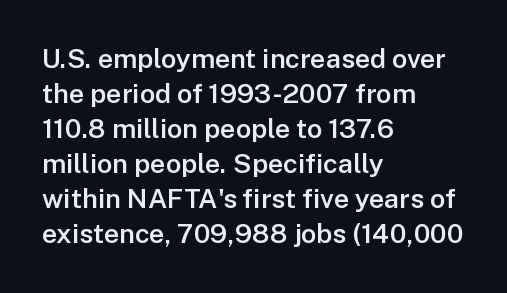
Q: Is the text bold? A: Semi-bold.
Q: Is the text italic (slanted)? A: No, it is upright.
Q: Is the text underlined? A: No.
Q: How is the paragraph aligned? A: Left-aligned.
Q: Is the spacing between letters normal or unusually wide? A: Normal.
Q: Is the spacing between lines tight, normal or loose? A: Normal.
